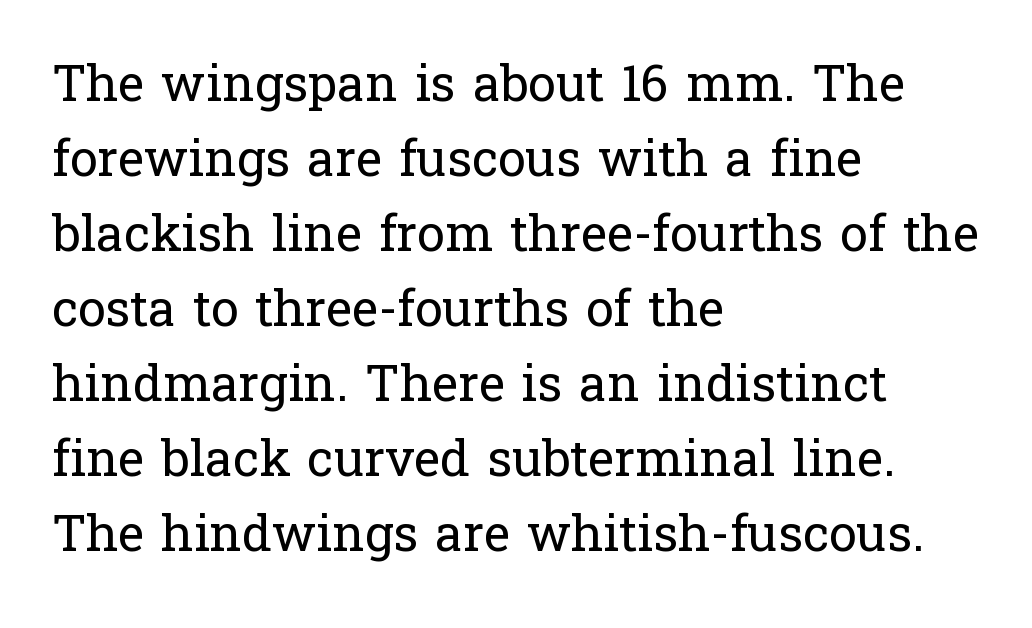
{"serif": "yes", "italic": "no", "bold": "no", "weight": "regular", "width": "normal", "stroke_contrast": "low", "x_height": "medium", "monospaced": "no", "underline": "no", "align": "left", "line_spacing": "normal", "line_spacing_ratio": 1.5, "letter_spacing": "normal", "letter_spacing_em": 0.0, "glyph_px": 50}
